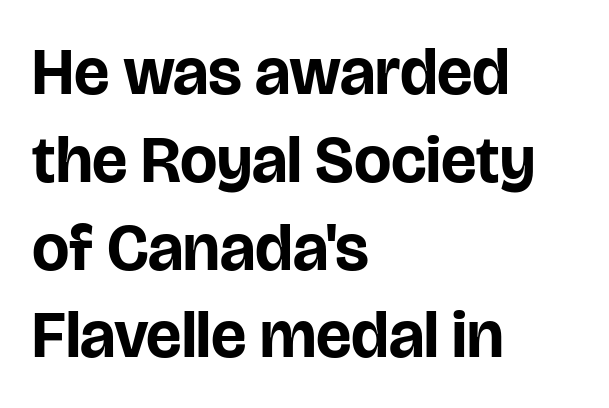
{"serif": "no", "italic": "no", "bold": "yes", "weight": "bold", "width": "normal", "stroke_contrast": "low", "x_height": "large", "monospaced": "no", "underline": "no", "align": "left", "line_spacing": "normal", "line_spacing_ratio": 1.33, "letter_spacing": "normal", "letter_spacing_em": 0.0, "glyph_px": 66}
